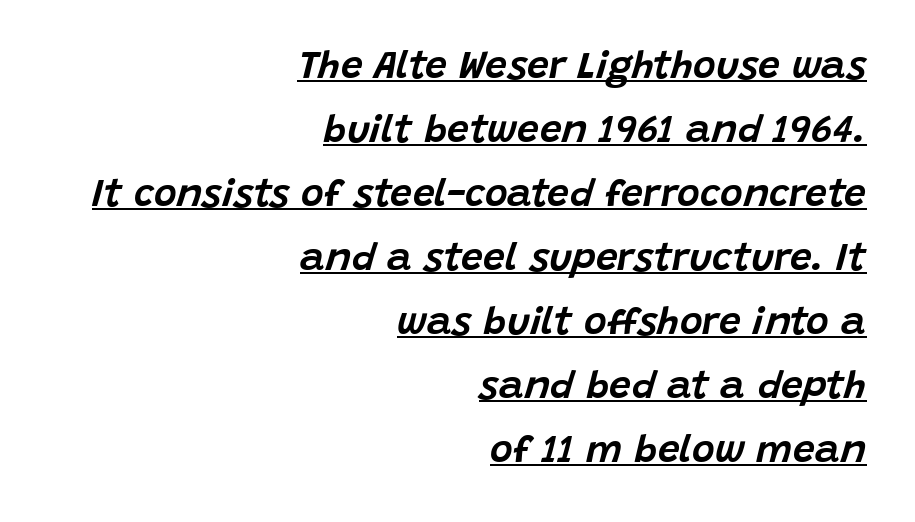
You could call the tracking neutral — neither tight nor loose. This sample keeps an unexceptional amount of space between lines. The lettering tilts uniformly, giving the passage an italic look. Character widths vary here, with narrow letters taking less room than wide ones. The text block is weighted toward the right margin, trailing off unevenly leftward. In designer terms, the underline attribute is active on this setting.
